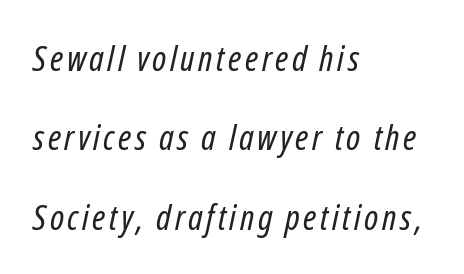
The letters are slanted; this is an italic face. One glance says open: line gaps are wider than usual. Stems here are at most as thick as an everyday book face. The rendering uses natural spacing where letterforms have individual widths.
